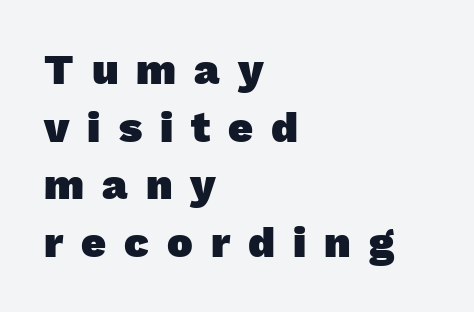
In CSS terms this would be text-align: left. Emphasis by weight is at full strength: bold. Regarding leading, the lines here are spaced in the standard way. Compared with typical body copy, the letter spacing here is much looser.
